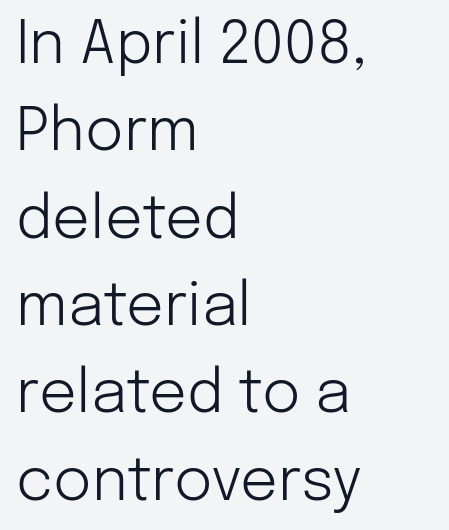
The image shows 59 px light sans-serif type, upright; set left-aligned, normal line spacing (1.48x), normal letter spacing, not underlined; low stroke contrast and a medium x-height.
